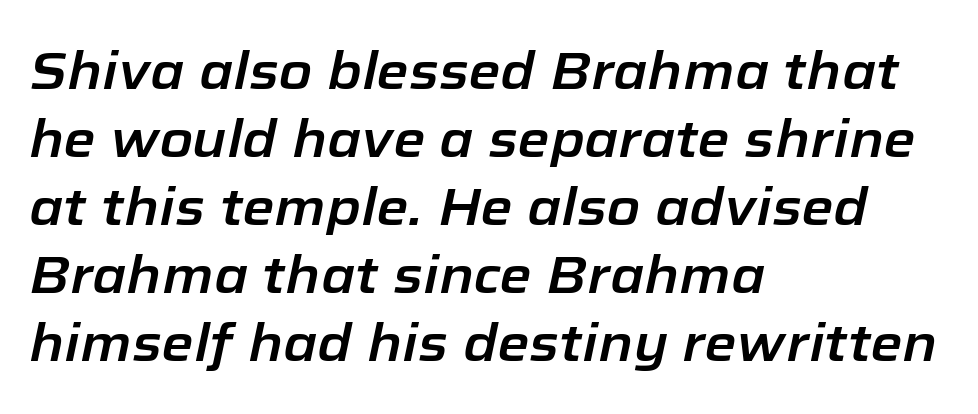
The image shows 52 px text type, italic (leaning right); set left-aligned, normal line spacing (1.31x), normal letter spacing, not underlined; low stroke contrast and a medium x-height.
